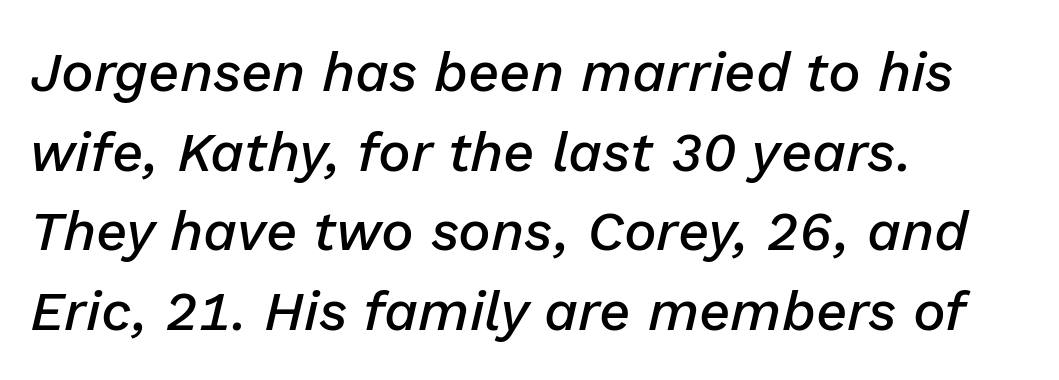
Q: Is the text bold? A: Semi-bold.
Q: Is the text italic (slanted)? A: Yes, it leans right by about 13 degrees.
Q: Is the text underlined? A: No.
Q: How is the paragraph aligned? A: Left-aligned.
Q: Is the spacing between letters normal or unusually wide? A: Normal.
Q: Is the spacing between lines tight, normal or loose? A: Normal.
Q: Width (condensed, normal, or wide)? A: Normal.
Q: Stroke contrast? A: Low.
Q: x-height? A: Medium.
Q: Monospaced? A: No.
